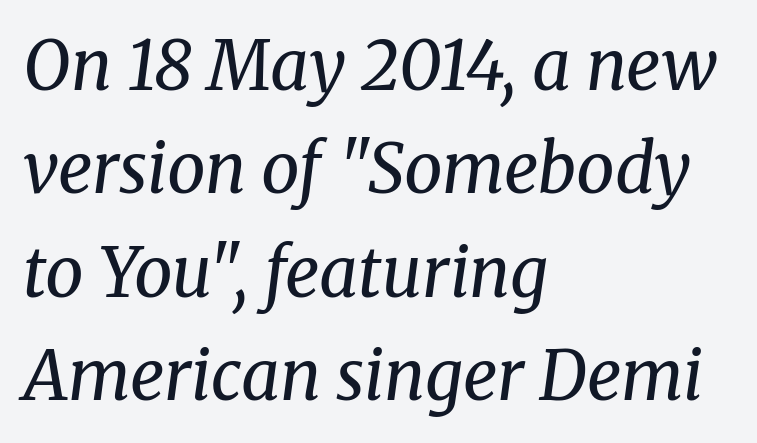
{"serif": "yes", "italic": "yes", "lean": "right", "slant_degrees": 8, "bold": "no", "weight": "regular", "width": "normal", "stroke_contrast": "medium", "x_height": "medium", "monospaced": "no", "underline": "no", "align": "left", "line_spacing": "normal", "line_spacing_ratio": 1.52, "letter_spacing": "normal", "letter_spacing_em": 0.0, "glyph_px": 68}
